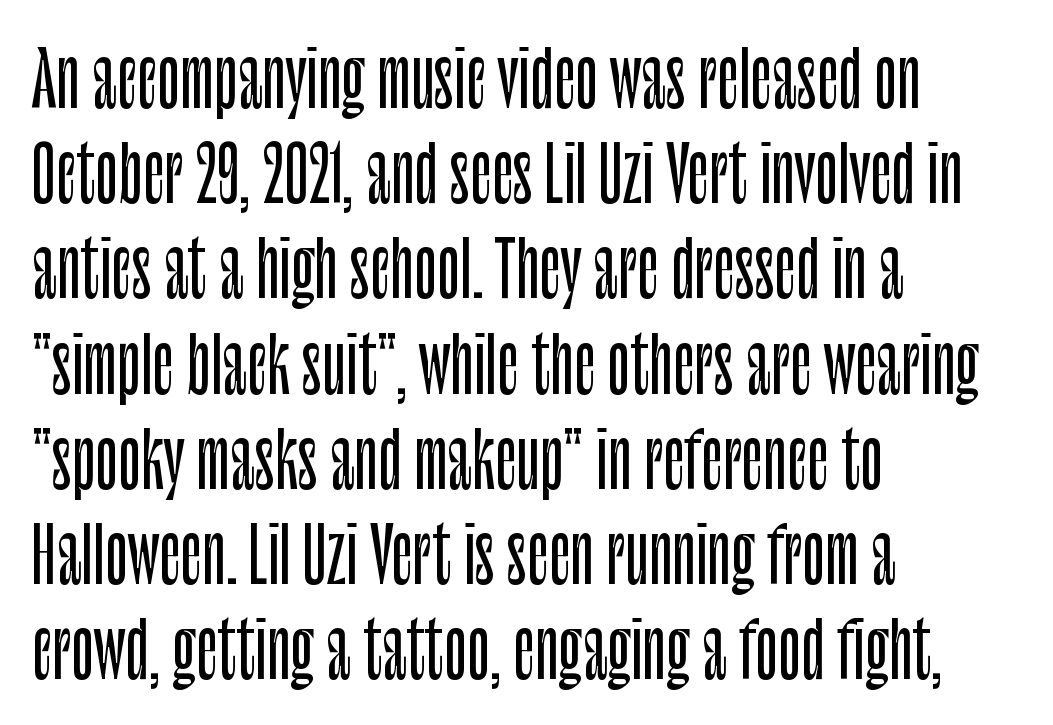
The specimen reads as upright at a glance. The passage shown has conventional tracking throughout. A normal amount of white space separates one row of letters from the next. The text was rendered using a sans face with plain stroke endings. The words here are not underlined.
